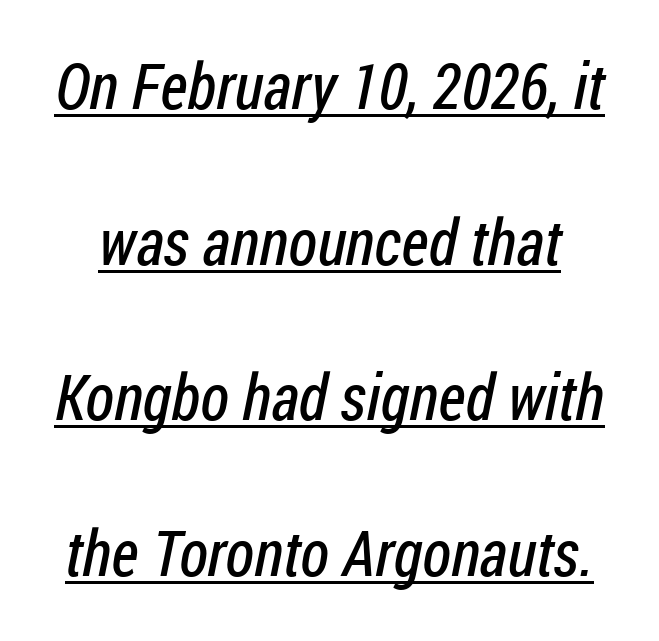
{"serif": "no", "bold": "no", "weight": "regular", "width": "condensed", "stroke_contrast": "low", "x_height": "medium", "monospaced": "no", "underline": "yes", "line_spacing": "loose", "line_spacing_ratio": 2.43, "letter_spacing": "normal", "letter_spacing_em": 0.0, "glyph_px": 64}
